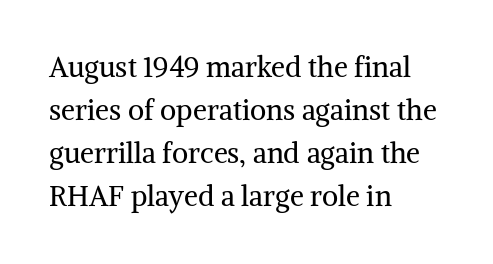
{"serif": "yes", "italic": "no", "bold": "no", "weight": "regular", "width": "normal", "stroke_contrast": "medium", "x_height": "medium", "monospaced": "no", "underline": "no", "align": "left", "line_spacing": "normal", "line_spacing_ratio": 1.54, "letter_spacing": "normal", "letter_spacing_em": 0.0, "glyph_px": 28}
